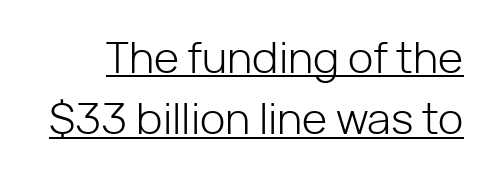
The image shows 43 px light sans-serif type, upright; set normal line spacing (1.43x), normal letter spacing, underlined; low stroke contrast and a medium x-height.
